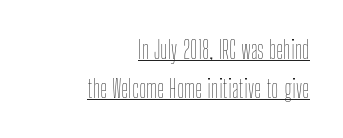
Q: Is the text bold? A: No.
Q: Is the text italic (slanted)? A: No, it is upright.
Q: Is the text underlined? A: Yes.
Q: How is the paragraph aligned? A: Right-aligned.
Q: Is the spacing between letters normal or unusually wide? A: Normal.
Q: Is the spacing between lines tight, normal or loose? A: Normal.
